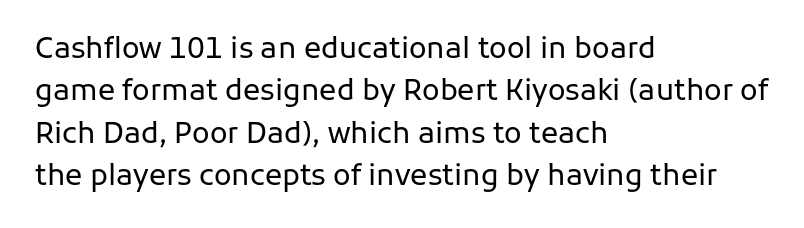
Q: Is the text bold? A: No.
Q: Is the text italic (slanted)? A: No, it is upright.
Q: Is the typeface a serif or a sans-serif typeface? A: Sans-serif.
Q: Is the text underlined? A: No.
Q: How is the paragraph aligned? A: Left-aligned.
Q: Is the spacing between letters normal or unusually wide? A: Normal.
Q: Is the spacing between lines tight, normal or loose? A: Normal.
Q: Width (condensed, normal, or wide)? A: Normal.
Q: Stroke contrast? A: Low.
Q: x-height? A: Medium.
Q: Monospaced? A: No.
